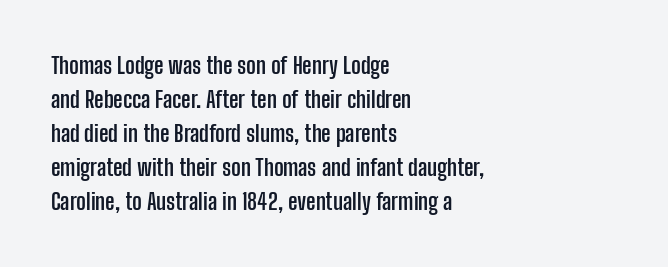
Q: Is the text bold? A: Yes.
Q: Is the text italic (slanted)? A: No, it is upright.
Q: Is the text underlined? A: No.
Q: How is the paragraph aligned? A: Left-aligned.
Q: Is the spacing between letters normal or unusually wide? A: Normal.
Q: Is the spacing between lines tight, normal or loose? A: Normal.
